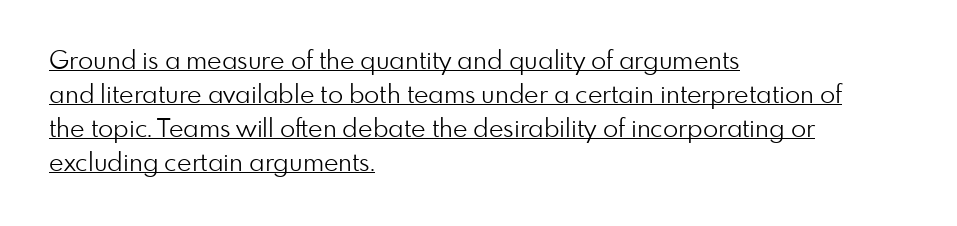
Q: Is the text bold? A: No.
Q: Is the text italic (slanted)? A: No, it is upright.
Q: Is the text underlined? A: Yes.
Q: How is the paragraph aligned? A: Left-aligned.
Q: Is the spacing between letters normal or unusually wide? A: Normal.
Q: Is the spacing between lines tight, normal or loose? A: Normal.
